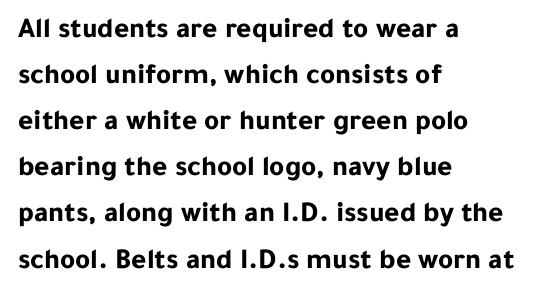
{"serif": "no", "italic": "no", "bold": "yes", "weight": "bold", "width": "normal", "stroke_contrast": "low", "x_height": "medium", "monospaced": "no", "underline": "no", "align": "left", "line_spacing": "normal", "line_spacing_ratio": 1.59, "letter_spacing": "normal", "letter_spacing_em": 0.0, "glyph_px": 29}
